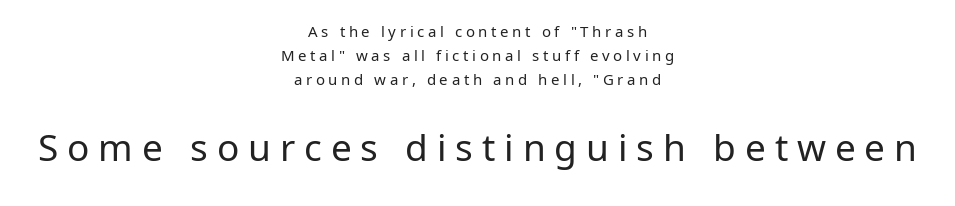
The image shows 37 px regular-weight sans-serif type, upright; set centered, normal line spacing (1.59x), unusually wide letter spacing (+0.24 em), not underlined; the second (bottom) block is 2.47x larger; low stroke contrast and a medium x-height.
